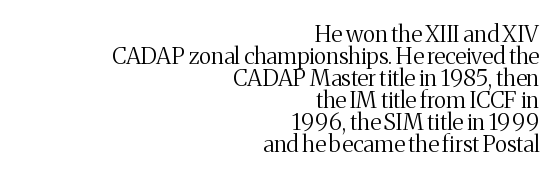
{"italic": "no", "bold": "no", "underline": "no", "align": "right", "line_spacing": "tight", "line_spacing_ratio": 0.96, "letter_spacing": "normal", "letter_spacing_em": 0.0, "glyph_px": 23}
